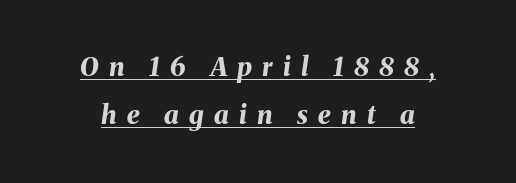
Q: Is the text bold? A: Yes.
Q: Is the text italic (slanted)? A: Yes, it leans right by about 8 degrees.
Q: Is the text underlined? A: Yes.
Q: Is the spacing between letters normal or unusually wide? A: Unusually wide.
